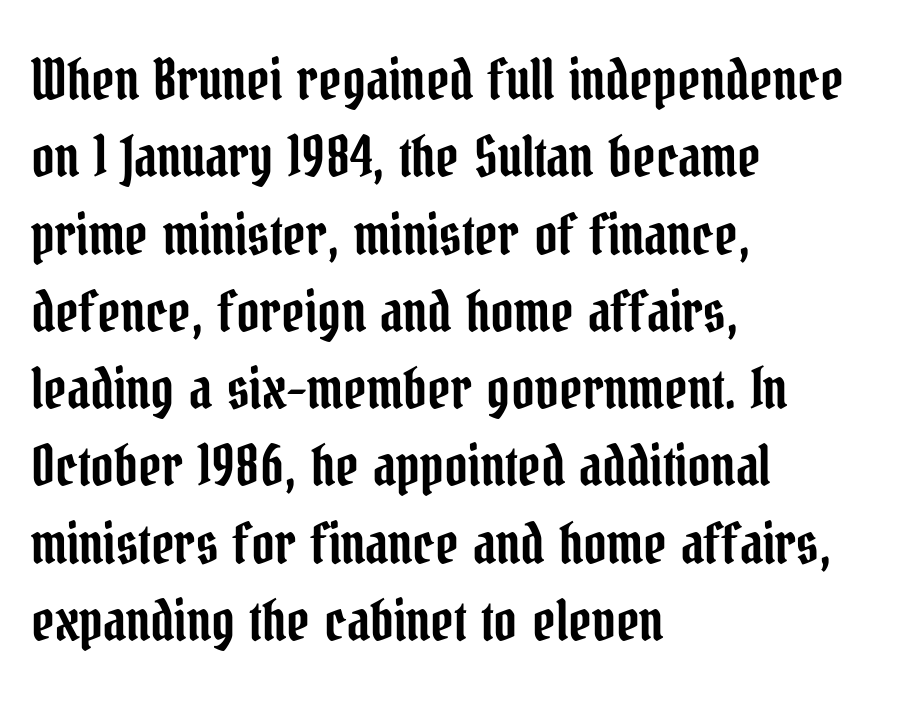
Q: Is the text italic (slanted)? A: No, it is upright.
Q: Is the typeface a serif or a sans-serif typeface? A: Serif.
Q: Is the text underlined? A: No.
Q: How is the paragraph aligned? A: Left-aligned.
Q: Is the spacing between letters normal or unusually wide? A: Normal.
Q: Is the spacing between lines tight, normal or loose? A: Normal.
Q: Width (condensed, normal, or wide)? A: Condensed.
Q: Stroke contrast? A: Low.
Q: x-height? A: Medium.
Q: Monospaced? A: No.
